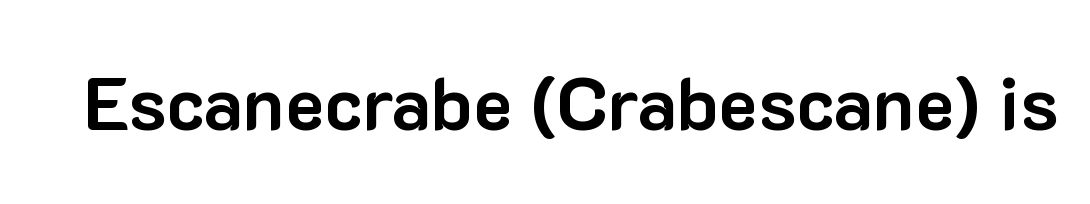
Q: Is the text bold? A: Yes.
Q: Is the text italic (slanted)? A: No, it is upright.
Q: Is the typeface a serif or a sans-serif typeface? A: Sans-serif.
Q: Is the text underlined? A: No.
Q: Is the spacing between letters normal or unusually wide? A: Normal.
Q: Width (condensed, normal, or wide)? A: Normal.
Q: Stroke contrast? A: Low.
Q: x-height? A: Medium.
Q: Monospaced? A: No.
